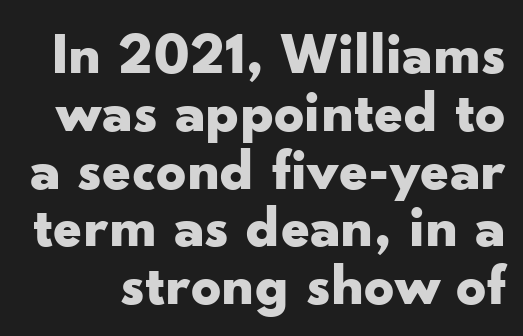
The image shows 59 px bold, wide sans-serif type, upright; set tight line spacing (0.98x), normal letter spacing, not underlined; low stroke contrast and a small x-height.
